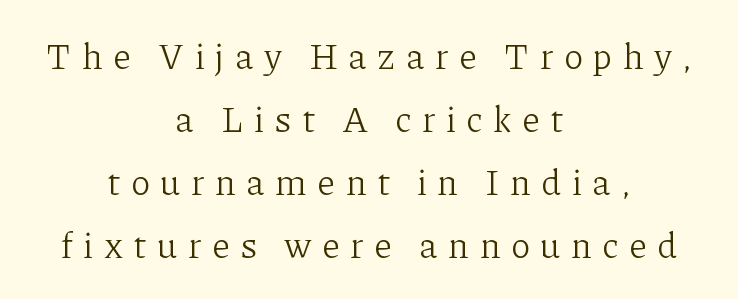
Q: Is the text bold? A: No.
Q: Is the text italic (slanted)? A: No, it is upright.
Q: Is the typeface a serif or a sans-serif typeface? A: Serif.
Q: Is the text underlined? A: No.
Q: How is the paragraph aligned? A: Centered.
Q: Is the spacing between letters normal or unusually wide? A: Unusually wide.
Q: Width (condensed, normal, or wide)? A: Normal.
Q: Stroke contrast? A: Low.
Q: x-height? A: Medium.
Q: Monospaced? A: No.
